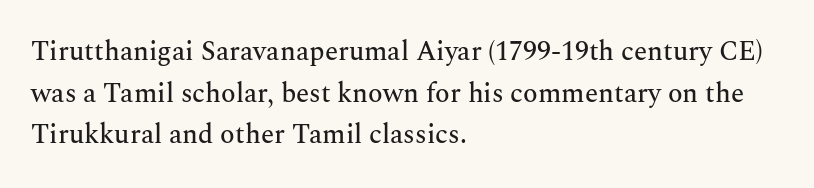
A typesetter would call this zero additional tracking. Line beginnings align vertically; line endings do not. The leading is moderate, giving the passage an even texture. No italicization has been applied; the sample stays upright. This rendering features lettering with no underline.
